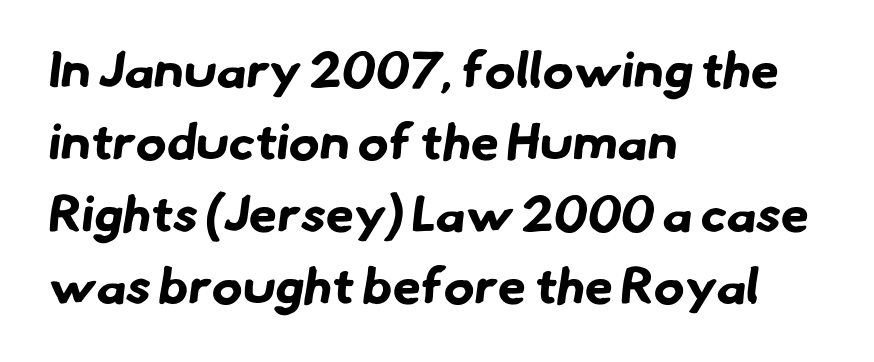
Look at the stroke-to-counter ratio: heavy, a bold. Nope, no serifs anywhere on these letters. These lines sit exactly where default settings would place them. The gap between lines stays unmarked.
